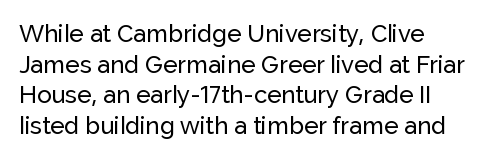
These lines stack with their left ends in a neat column. This sample uses plain, unmodified letter spacing. Rows of type keep a routine distance in the vertical direction. The glyphs are unaccompanied by any horizontal stroke below them. Vertical strokes here are truly vertical.
